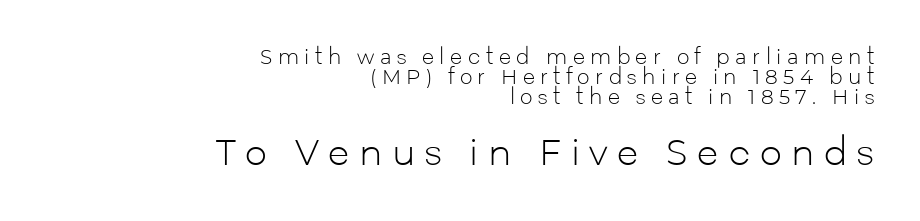
{"serif": "no", "italic": "no", "bold": "no", "weight": "light", "width": "normal", "stroke_contrast": "low", "x_height": "medium", "monospaced": "no", "underline": "no", "align": "right", "line_spacing": "tight", "line_spacing_ratio": 0.99, "letter_spacing": "wide", "letter_spacing_em": 0.27, "larger_block": "second", "size_ratio": 1.75, "glyph_px": 35}
